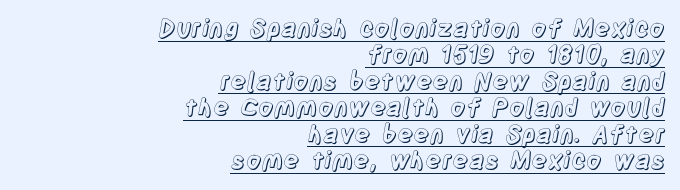
{"underline": "yes", "align": "right", "line_spacing": "tight", "line_spacing_ratio": 1.1, "letter_spacing": "normal", "letter_spacing_em": 0.0, "glyph_px": 24}
